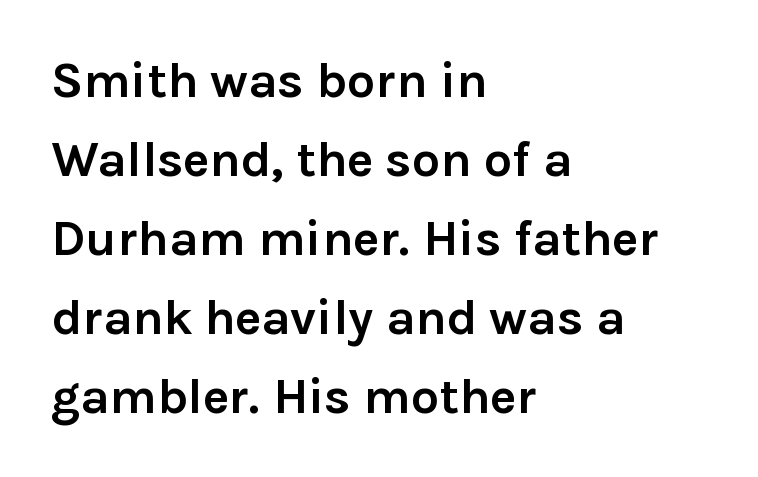
Q: Is the text bold? A: Yes.
Q: Is the text italic (slanted)? A: No, it is upright.
Q: Is the typeface a serif or a sans-serif typeface? A: Sans-serif.
Q: Is the text underlined? A: No.
Q: How is the paragraph aligned? A: Left-aligned.
Q: Is the spacing between letters normal or unusually wide? A: Normal.
Q: Is the spacing between lines tight, normal or loose? A: Normal.
Q: Width (condensed, normal, or wide)? A: Normal.
Q: x-height? A: Medium.
Q: Monospaced? A: No.
